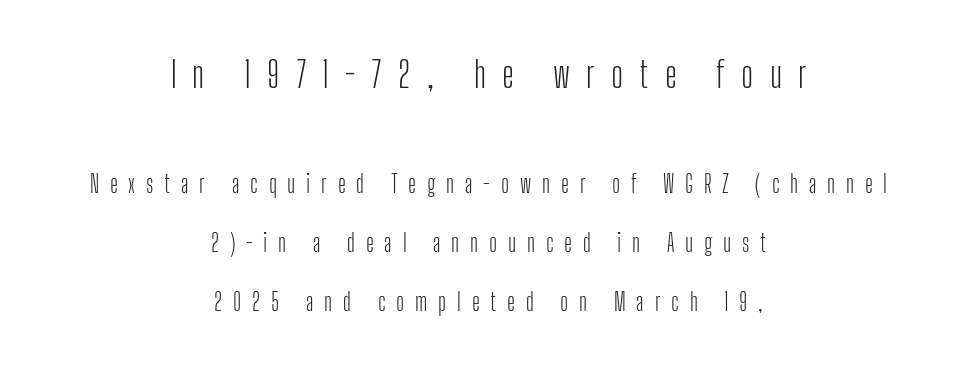
{"serif": "no", "italic": "no", "bold": "no", "weight": "light", "width": "condensed", "stroke_contrast": "low", "x_height": "medium", "monospaced": "no", "underline": "no", "align": "center", "line_spacing": "loose", "line_spacing_ratio": 2.45, "letter_spacing": "wide", "letter_spacing_em": 0.45, "larger_block": "first", "size_ratio": 1.5, "glyph_px": 36}
